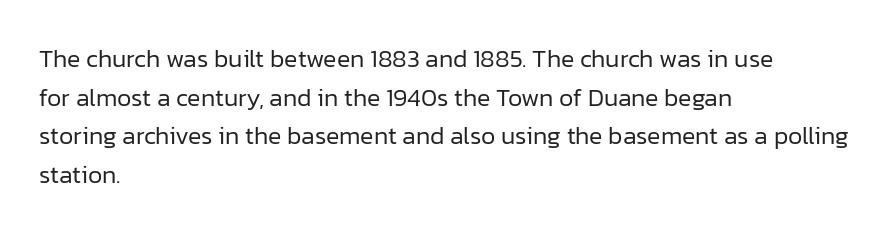
Q: Is the text bold? A: No.
Q: Is the text italic (slanted)? A: No, it is upright.
Q: Is the text underlined? A: No.
Q: How is the paragraph aligned? A: Left-aligned.
Q: Is the spacing between letters normal or unusually wide? A: Normal.
Q: Is the spacing between lines tight, normal or loose? A: Normal.
